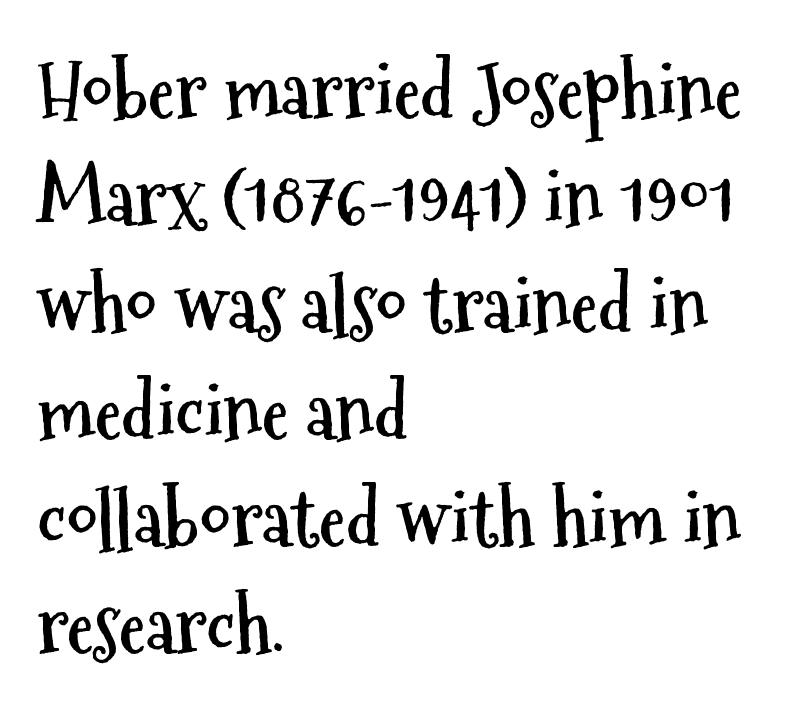
The image shows 77 px semibold, condensed sans-serif type, upright; set left-aligned, normal line spacing (1.39x), normal letter spacing, not underlined; medium stroke contrast and a medium x-height.
